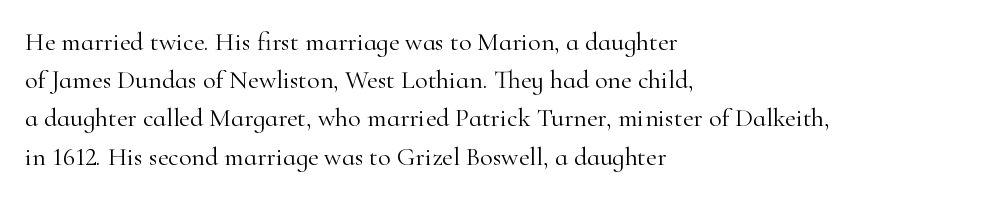
The vertical gap from one line to the next is medium. Quick note: underline off. The characters are drawn with everyday or finer stroke widths. A typesetter would mark this as roman, not italic. Caption: multi-line text, flush left, ragged right.
